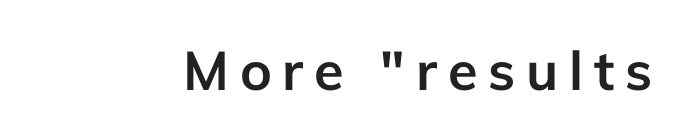
The image shows 54 px semibold sans-serif type, upright; set unusually wide letter spacing (+0.2 em), not underlined; low stroke contrast and a medium x-height.
